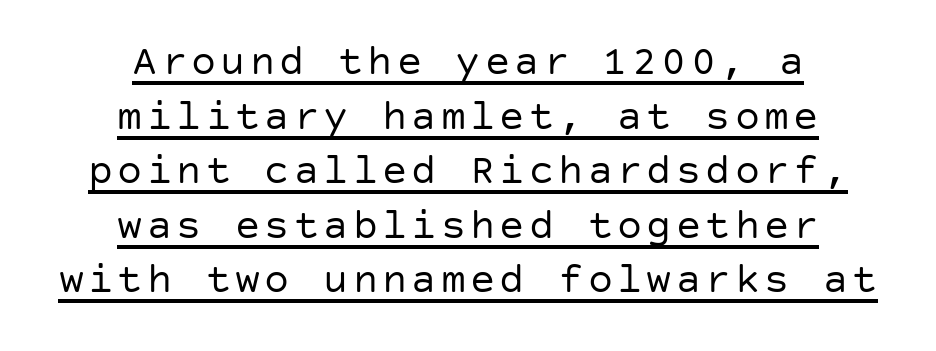
Q: Is the text bold? A: No.
Q: Is the text italic (slanted)? A: No, it is upright.
Q: Is the typeface a serif or a sans-serif typeface? A: Sans-serif.
Q: Is the text underlined? A: Yes.
Q: How is the paragraph aligned? A: Centered.
Q: Is the spacing between lines tight, normal or loose? A: Normal.
Q: Width (condensed, normal, or wide)? A: Normal.
Q: Stroke contrast? A: Low.
Q: x-height? A: Large.
